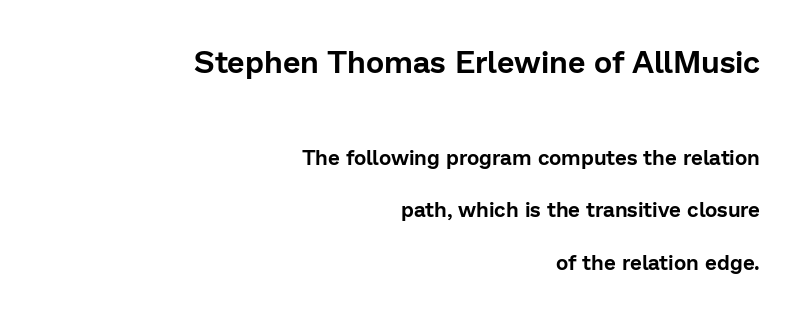
Q: Is the text italic (slanted)? A: No, it is upright.
Q: Is the typeface a serif or a sans-serif typeface? A: Sans-serif.
Q: Is the text underlined? A: No.
Q: How is the paragraph aligned? A: Right-aligned.
Q: Is the spacing between letters normal or unusually wide? A: Normal.
Q: Is the spacing between lines tight, normal or loose? A: Loose.
Q: Which block of text is set in a larger size, the first (top) or the second (bottom)? A: The first (top) one.
Q: Width (condensed, normal, or wide)? A: Normal.
Q: Stroke contrast? A: Low.
Q: x-height? A: Medium.
Q: Monospaced? A: No.
